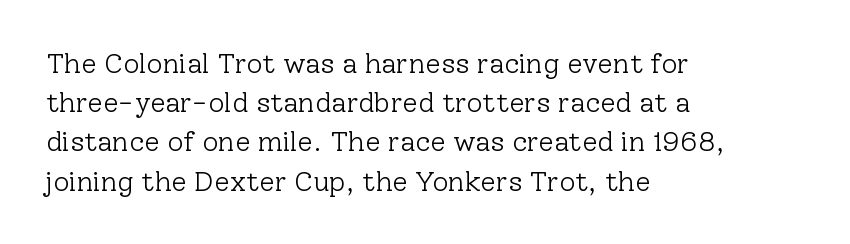
The image shows 28 px light serif type, upright; set left-aligned, normal line spacing (1.4x), normal letter spacing, not underlined; low stroke contrast and a medium x-height.
